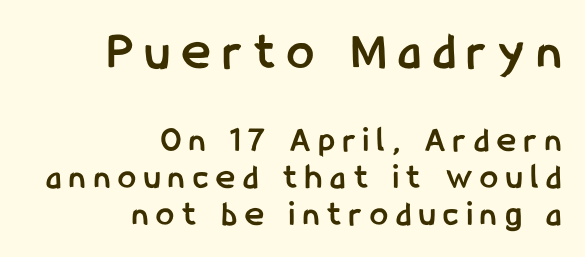
{"serif": "no", "italic": "no", "bold": "yes", "weight": "semibold", "width": "condensed", "stroke_contrast": "low", "x_height": "medium", "monospaced": "no", "underline": "no", "align": "right", "line_spacing": "tight", "line_spacing_ratio": 1.02, "letter_spacing": "wide", "letter_spacing_em": 0.23, "larger_block": "first", "size_ratio": 1.5, "glyph_px": 54}
